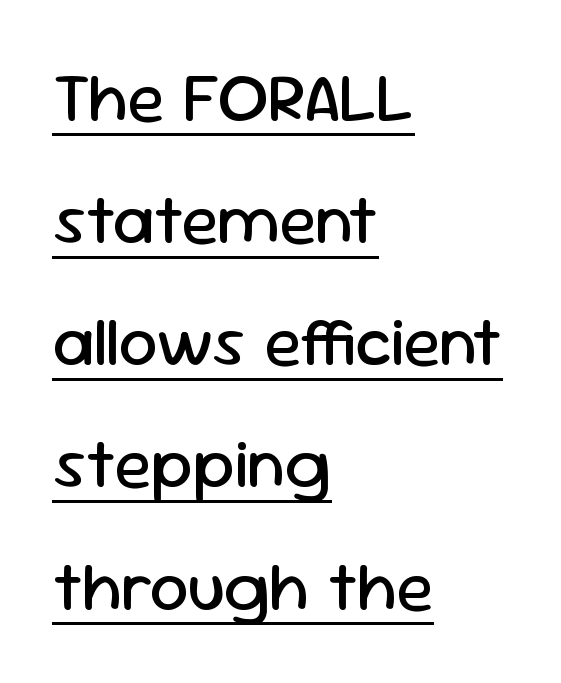
The image shows 69 px regular-weight sans-serif type, upright; set left-aligned, line spacing 1.77x, normal letter spacing, underlined; low stroke contrast and a medium x-height.
